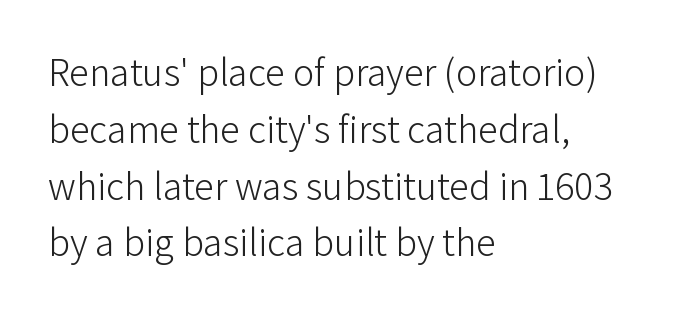
Check where the strokes stop: nothing finishes them off — pure sans. The type is set solid horizontally, with unmodified tracking. The lettering stays uniformly vertical, giving the passage a roman look. The zone under the glyphs is completely vacant. Proportional: the letters do not fall into vertical columns.
